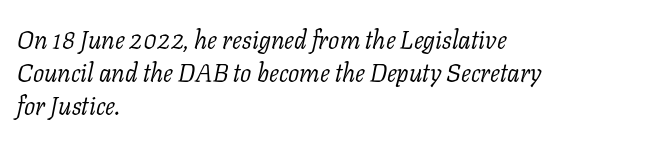
{"italic": "yes", "lean": "right", "slant_degrees": 11, "bold": "no", "underline": "no", "align": "left", "line_spacing": "normal", "line_spacing_ratio": 1.33, "letter_spacing": "normal", "letter_spacing_em": 0.0, "glyph_px": 25}
